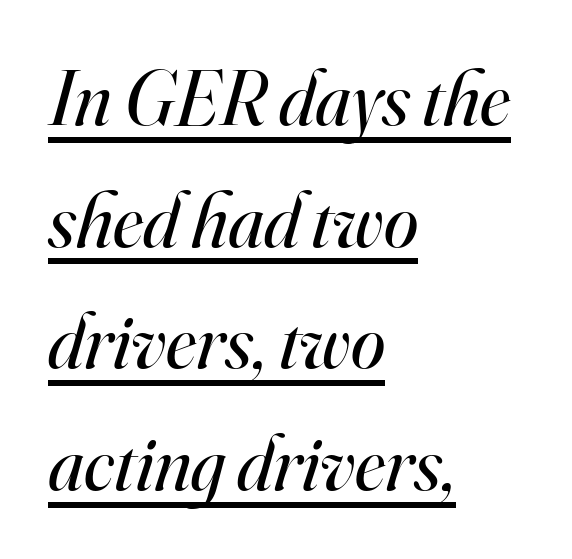
The image shows 78 px regular-weight serif type, italic (leaning right); set left-aligned, normal line spacing (1.56x), normal letter spacing, underlined; high stroke contrast and a small x-height.
